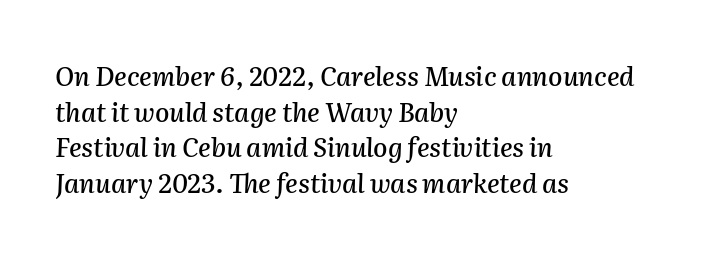
Q: Is the text italic (slanted)? A: Yes, it leans right by about 2 degrees.
Q: Is the text underlined? A: No.
Q: How is the paragraph aligned? A: Left-aligned.
Q: Is the spacing between letters normal or unusually wide? A: Normal.
Q: Is the spacing between lines tight, normal or loose? A: Normal.
